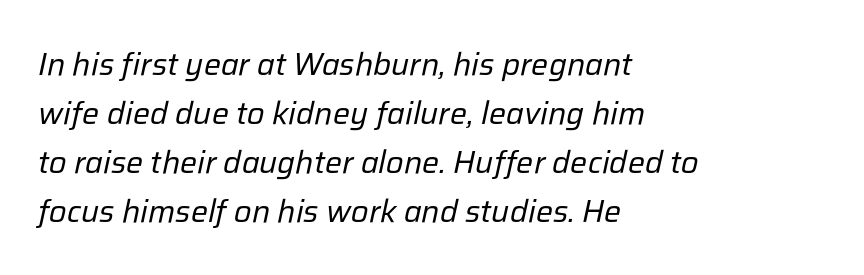
Weight: in the light-to-regular range. In terms of leading, this rendering sits right in the middle. The face used here is proportionally spaced, like ordinary book or web type. The gaps between neighbouring characters are ordinary and unremarkable.
